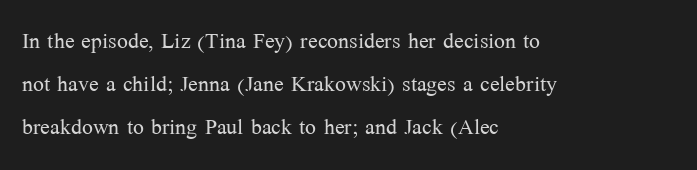
Q: Is the text bold? A: No.
Q: Is the text italic (slanted)? A: No, it is upright.
Q: Is the typeface a serif or a sans-serif typeface? A: Serif.
Q: Is the text underlined? A: No.
Q: How is the paragraph aligned? A: Left-aligned.
Q: Is the spacing between letters normal or unusually wide? A: Normal.
Q: Is the spacing between lines tight, normal or loose? A: Normal.
Q: Width (condensed, normal, or wide)? A: Normal.
Q: Stroke contrast? A: Medium.
Q: x-height? A: Medium.
Q: Monospaced? A: No.
